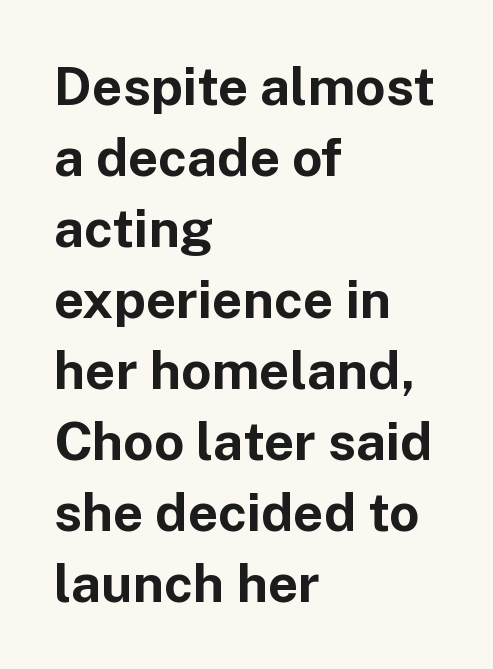
The image shows 53 px bold sans-serif type, upright; set left-aligned, normal line spacing (1.34x), normal letter spacing, not underlined; low stroke contrast and a medium x-height.
